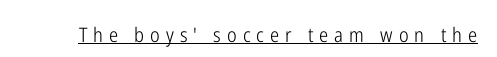
{"italic": "no", "bold": "no", "underline": "yes", "letter_spacing": "wide", "letter_spacing_em": 0.3, "glyph_px": 20}
